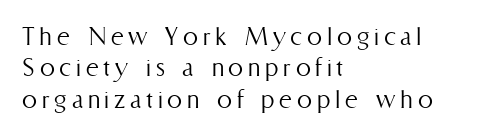
The image shows 30 px light, condensed type, upright; set left-aligned, tight line spacing (1.05x), not underlined; medium stroke contrast and a medium x-height.
